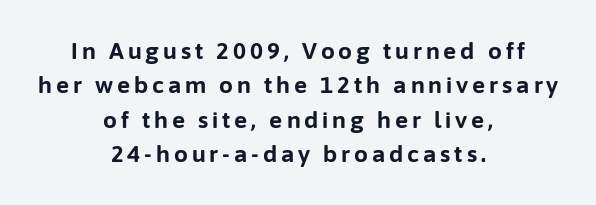
The image shows 22 px bold type, upright; set centered, normal line spacing (1.56x), not underlined.
